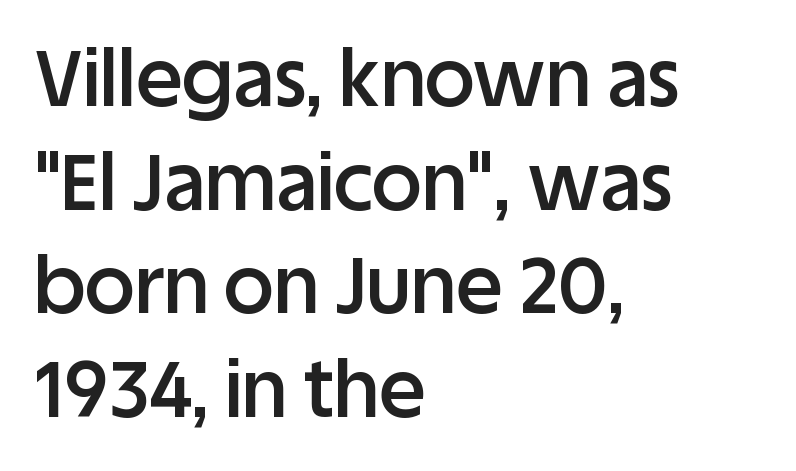
Q: Is the text bold? A: Semi-bold.
Q: Is the text italic (slanted)? A: No, it is upright.
Q: Is the typeface a serif or a sans-serif typeface? A: Sans-serif.
Q: Is the text underlined? A: No.
Q: How is the paragraph aligned? A: Left-aligned.
Q: Is the spacing between letters normal or unusually wide? A: Normal.
Q: Is the spacing between lines tight, normal or loose? A: Normal.
Q: Width (condensed, normal, or wide)? A: Normal.
Q: Stroke contrast? A: Low.
Q: x-height? A: Large.
Q: Monospaced? A: No.
